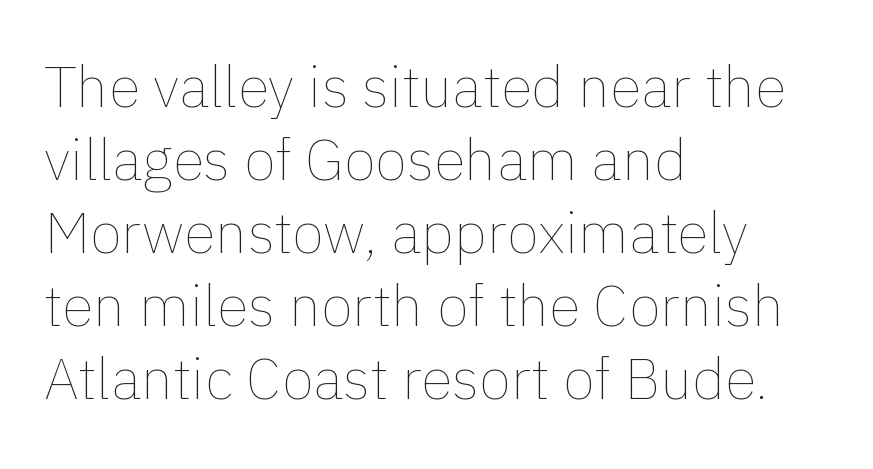
The image shows 58 px thin type, upright; set left-aligned, normal line spacing (1.26x), normal letter spacing, not underlined; low stroke contrast and a medium x-height.
